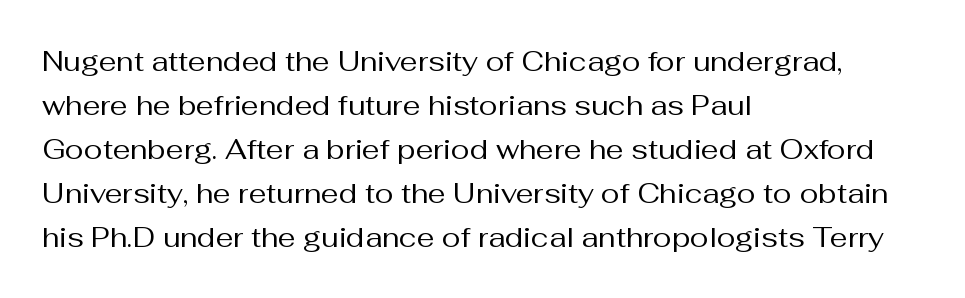
Q: Is the text bold? A: No.
Q: Is the text italic (slanted)? A: No, it is upright.
Q: Is the typeface a serif or a sans-serif typeface? A: Sans-serif.
Q: Is the text underlined? A: No.
Q: How is the paragraph aligned? A: Left-aligned.
Q: Is the spacing between letters normal or unusually wide? A: Normal.
Q: Is the spacing between lines tight, normal or loose? A: Normal.
Q: Width (condensed, normal, or wide)? A: Normal.
Q: Stroke contrast? A: Medium.
Q: x-height? A: Medium.
Q: Monospaced? A: No.
